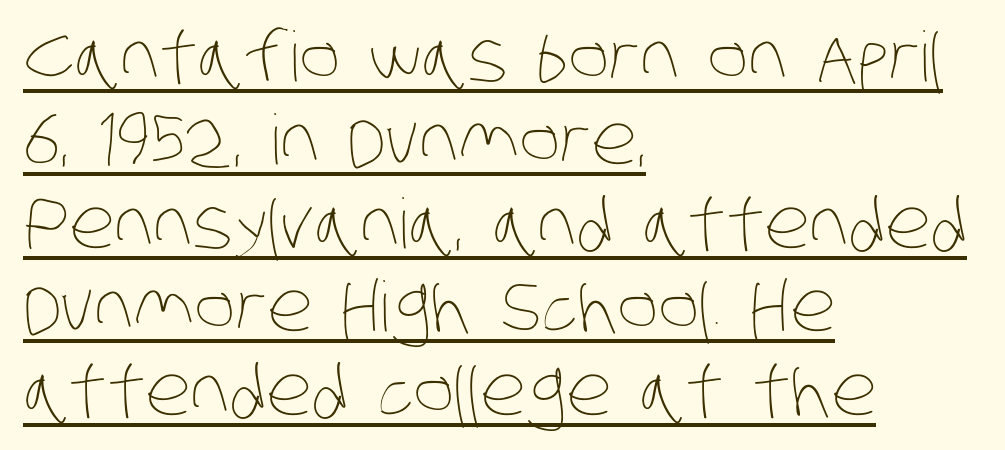
Think standard paragraph weight, or any step lighter than that. Horizontally, the lines are justified to the leading edge only. The passage shown is typed in a proportional face where columns would drift. Letter spacing: default.
